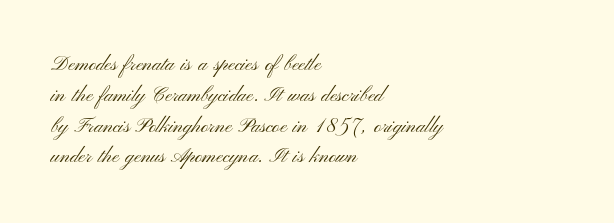
Q: Is the text bold? A: No.
Q: Is the text italic (slanted)? A: Yes.
Q: Is the text underlined? A: No.
Q: How is the paragraph aligned? A: Left-aligned.
Q: Is the spacing between letters normal or unusually wide? A: Normal.
Q: Is the spacing between lines tight, normal or loose? A: Normal.
